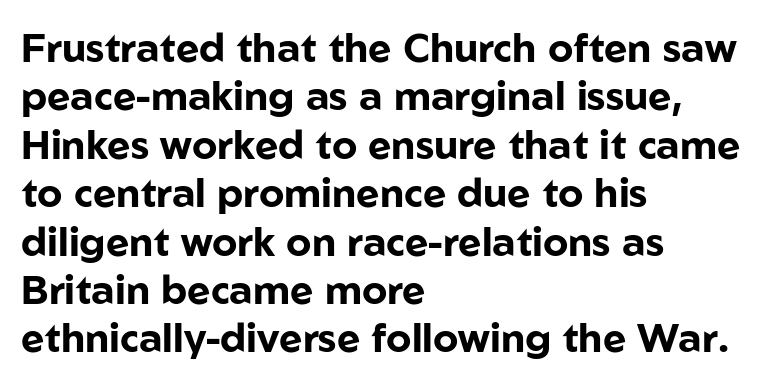
Reading down the block, your eye returns to a fixed left position each line. The letters carry no serifs — their stems end cleanly without finishing strokes. The passage shown is not underscored anywhere. Proportional: the letters do not fall into vertical columns. The typography opts for an upright posture over an oblique one.
